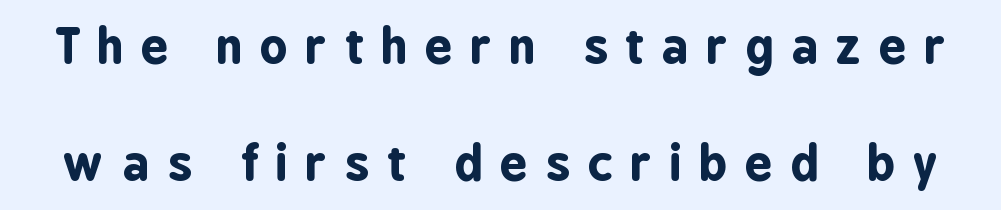
The image shows 48 px bold, condensed sans-serif type, upright; set loose line spacing (2.44x), unusually wide letter spacing (+0.37 em), not underlined; low stroke contrast and a medium x-height.
